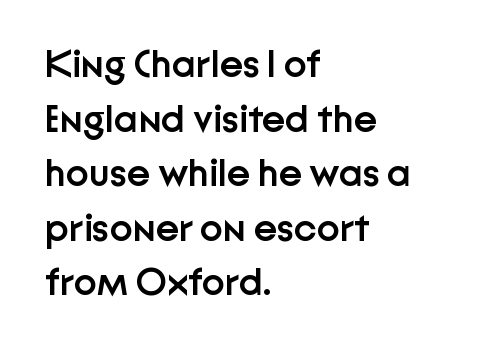
Q: Is the text bold? A: Semi-bold.
Q: Is the text italic (slanted)? A: No, it is upright.
Q: Is the typeface a serif or a sans-serif typeface? A: Sans-serif.
Q: Is the text underlined? A: No.
Q: How is the paragraph aligned? A: Left-aligned.
Q: Is the spacing between letters normal or unusually wide? A: Normal.
Q: Is the spacing between lines tight, normal or loose? A: Normal.
Q: Width (condensed, normal, or wide)? A: Normal.
Q: Stroke contrast? A: Low.
Q: x-height? A: Medium.
Q: Monospaced? A: No.
